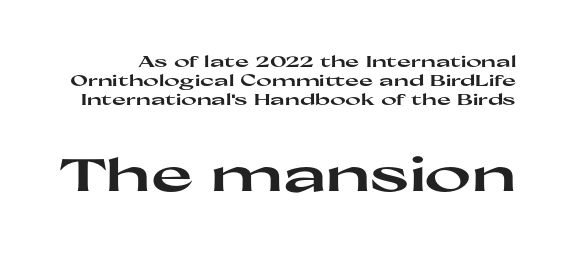
The image shows 45 px heavy, wide sans-serif type, upright; set normal line spacing (1.28x), normal letter spacing, not underlined; the second (bottom) block is 3.0x larger; high stroke contrast and a medium x-height.
